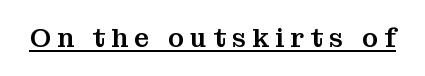
The image shows 26 px text type, upright; set unusually wide letter spacing (+0.24 em), underlined.
